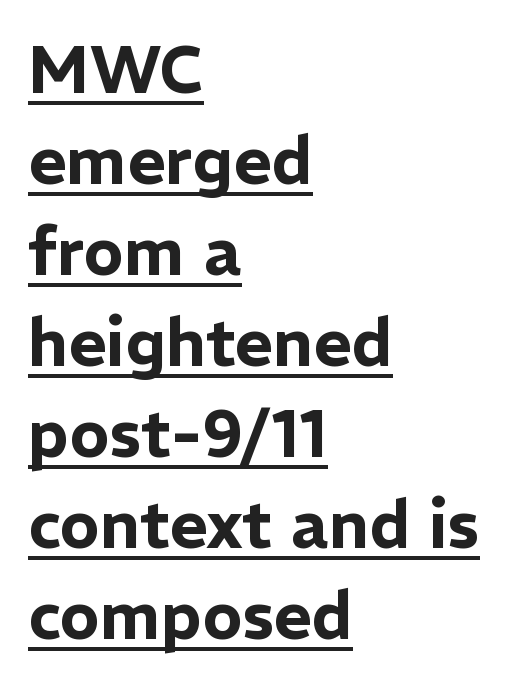
{"serif": "no", "italic": "no", "width": "normal", "stroke_contrast": "low", "x_height": "medium", "monospaced": "no", "underline": "yes", "align": "left", "line_spacing": "normal", "line_spacing_ratio": 1.38, "letter_spacing": "normal", "letter_spacing_em": 0.0, "glyph_px": 66}
